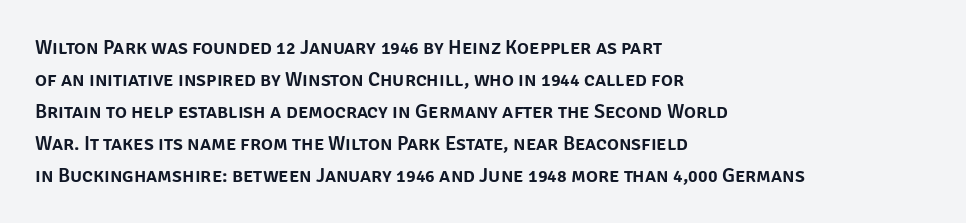
Posture: straight, roman, zero tilt. The ragged edge is on the right, which tells us the setting is flush left. The words here are not underlined. Inter-character spacing is left at the font's built-in metrics. What's the leading like? Ordinary, nothing unusual.
